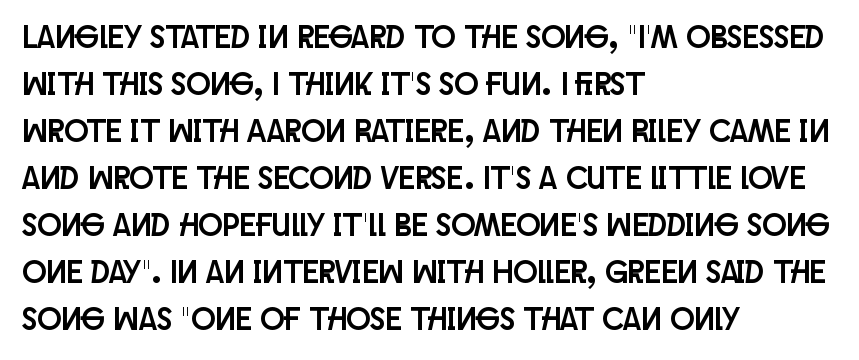
Characters follow at the spacing the type designer built in. Leftover space on each line is placed entirely after the last word. Looks like regular typesetting: each glyph gets only the width it needs. Is there much room between lines? A standard amount, neither cramped nor airy. Only glyphs here, with clear space below each row. Regarding serifs, this sample does without them.
